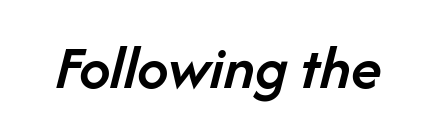
The image shows 63 px semibold type, italic (leaning right); set normal letter spacing, not underlined; low stroke contrast and a medium x-height.
